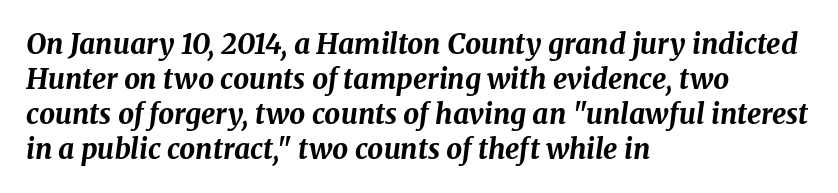
{"italic": "yes", "lean": "right", "slant_degrees": 8, "bold": "yes", "weight": "bold", "width": "normal", "stroke_contrast": "medium", "x_height": "medium", "monospaced": "no", "underline": "no", "align": "left", "line_spacing": "normal", "line_spacing_ratio": 1.25, "letter_spacing": "normal", "letter_spacing_em": 0.0, "glyph_px": 28}
